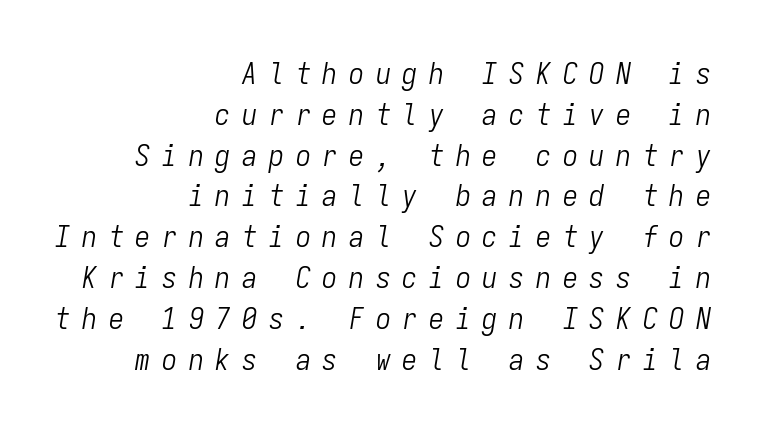
The image shows 30 px light, condensed type, italic (leaning right), monospaced; set right-aligned, normal line spacing (1.36x), unusually wide letter spacing (+0.39 em), not underlined; low stroke contrast and a medium x-height.
